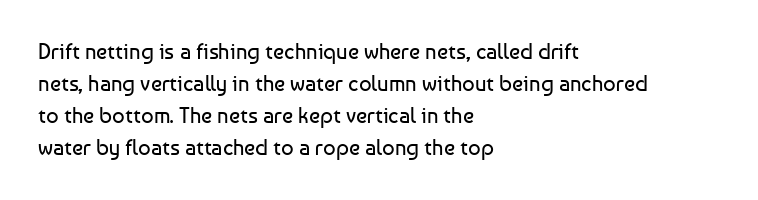
The image shows 22 px text type, upright; set left-aligned, normal line spacing (1.46x), normal letter spacing, not underlined.
